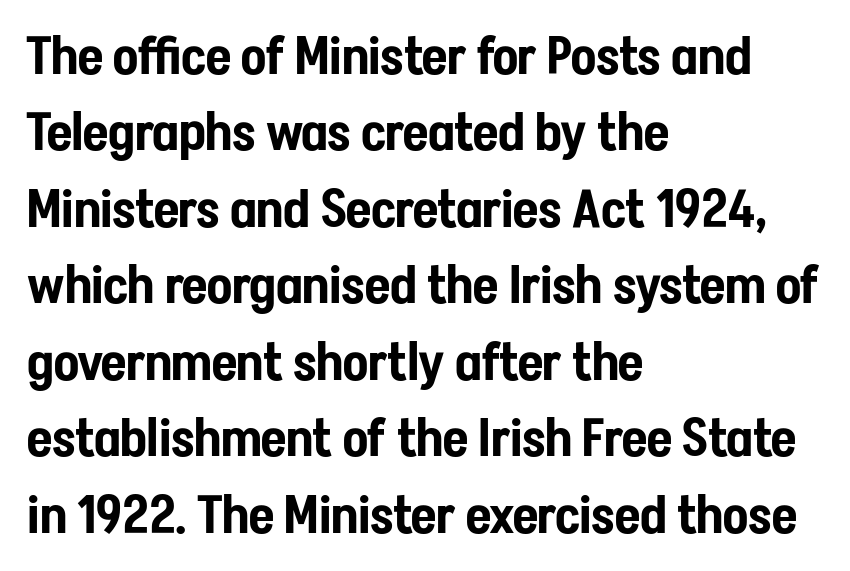
{"serif": "no", "italic": "no", "width": "condensed", "stroke_contrast": "low", "x_height": "medium", "monospaced": "no", "underline": "no", "align": "left", "line_spacing": "normal", "line_spacing_ratio": 1.47, "letter_spacing": "normal", "letter_spacing_em": 0.0, "glyph_px": 52}
